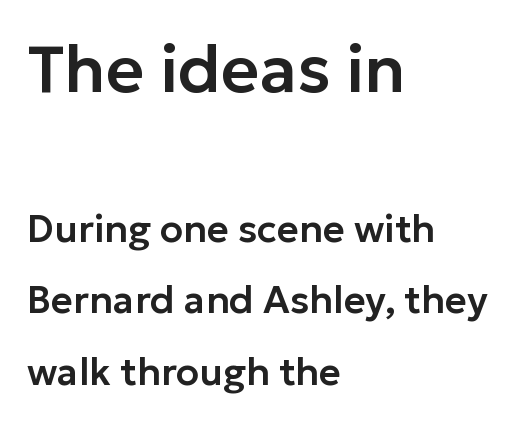
The font family rendered here belongs to the sans-serif group. Look at the tracking — it's just the regular setting, nothing added. Two sizes are in play, and the larger belongs to the first block. This rendering uses left alignment, leaving the right contour irregular. Rendered with straight, roman letterforms. Do the characters align in a grid? No, the font is proportional.
